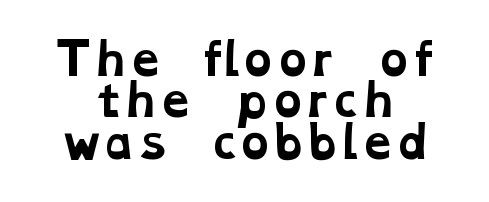
The image shows 43 px bold, wide serif type; set centered, tight line spacing (0.96x), normal letter spacing, not underlined; low stroke contrast and a medium x-height.
